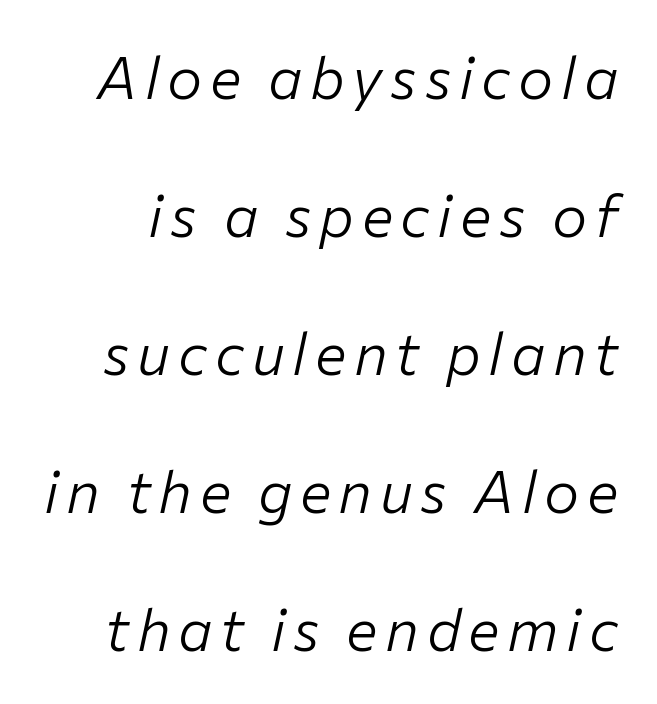
Q: Is the text bold? A: No.
Q: Is the text italic (slanted)? A: Yes, it leans right by about 12 degrees.
Q: Is the text underlined? A: No.
Q: Is the spacing between lines tight, normal or loose? A: Loose.
Q: Width (condensed, normal, or wide)? A: Normal.
Q: Stroke contrast? A: Low.
Q: x-height? A: Medium.
Q: Monospaced? A: No.
